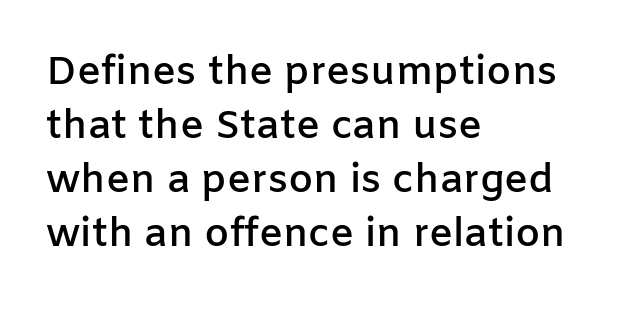
Q: Is the text bold? A: Semi-bold.
Q: Is the text italic (slanted)? A: No, it is upright.
Q: Is the typeface a serif or a sans-serif typeface? A: Sans-serif.
Q: Is the text underlined? A: No.
Q: How is the paragraph aligned? A: Left-aligned.
Q: Is the spacing between letters normal or unusually wide? A: Normal.
Q: Is the spacing between lines tight, normal or loose? A: Normal.
Q: Width (condensed, normal, or wide)? A: Normal.
Q: Stroke contrast? A: Low.
Q: x-height? A: Medium.
Q: Monospaced? A: No.
